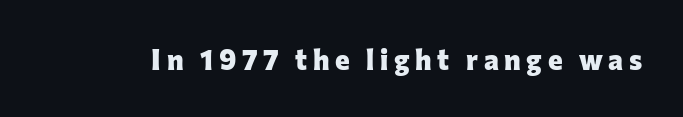
This is the regular roman posture of the typeface. The rendering uses natural spacing where letterforms have individual widths. This rendering features lettering with no underline. The letters carry no serifs — their stems end cleanly without finishing strokes.
